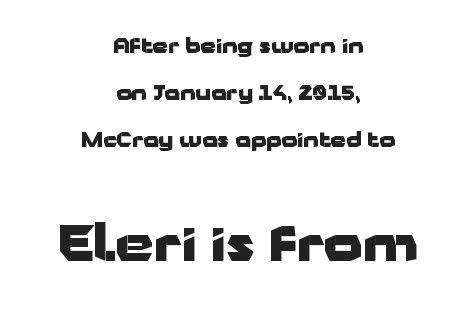
{"serif": "no", "italic": "no", "bold": "yes", "weight": "heavy", "width": "wide", "stroke_contrast": "low", "x_height": "medium", "monospaced": "no", "underline": "no", "align": "center", "line_spacing": "loose", "line_spacing_ratio": 2.36, "letter_spacing": "normal", "letter_spacing_em": 0.0, "larger_block": "second", "size_ratio": 2.45, "glyph_px": 49}
